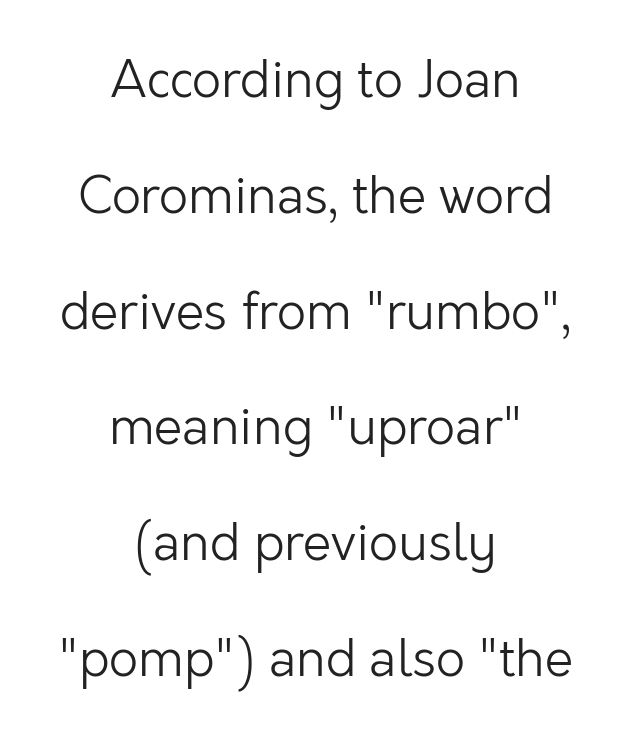
The image shows 51 px light sans-serif type, upright; set centered, loose line spacing (2.27x), normal letter spacing, not underlined; low stroke contrast and a medium x-height.
